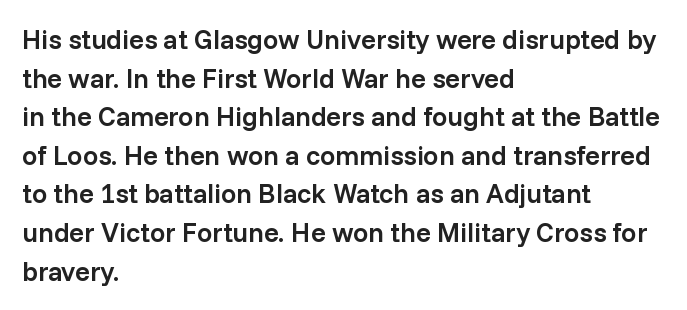
Q: Is the text bold? A: Semi-bold.
Q: Is the text italic (slanted)? A: No, it is upright.
Q: Is the text underlined? A: No.
Q: How is the paragraph aligned? A: Left-aligned.
Q: Is the spacing between letters normal or unusually wide? A: Normal.
Q: Is the spacing between lines tight, normal or loose? A: Normal.
